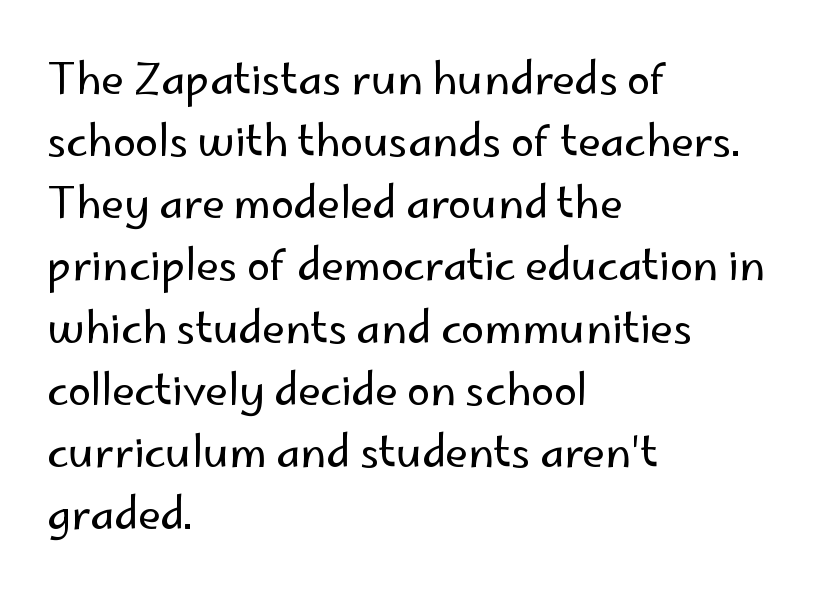
{"serif": "no", "italic": "no", "bold": "no", "weight": "regular", "width": "normal", "stroke_contrast": "low", "x_height": "small", "monospaced": "no", "underline": "no", "align": "left", "line_spacing": "normal", "line_spacing_ratio": 1.48, "letter_spacing": "normal", "letter_spacing_em": 0.0, "glyph_px": 42}
